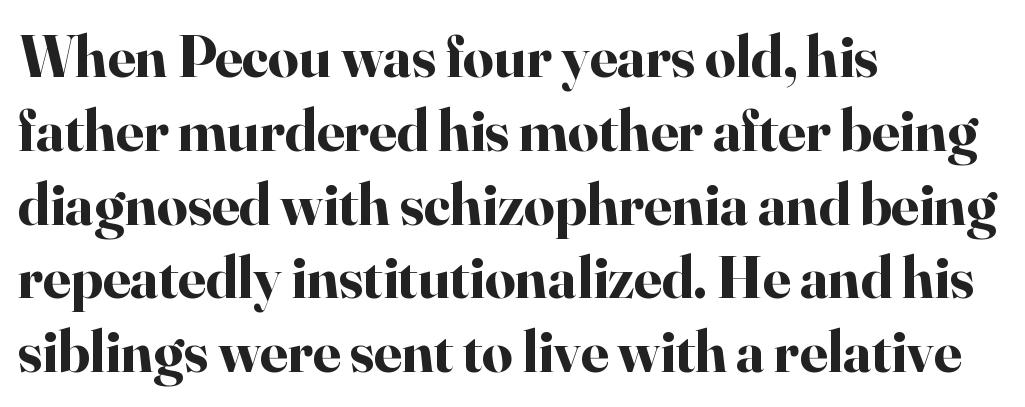
The image shows 60 px bold serif type, upright; set left-aligned, line spacing 1.23x, normal letter spacing, not underlined; high stroke contrast and a small x-height.
